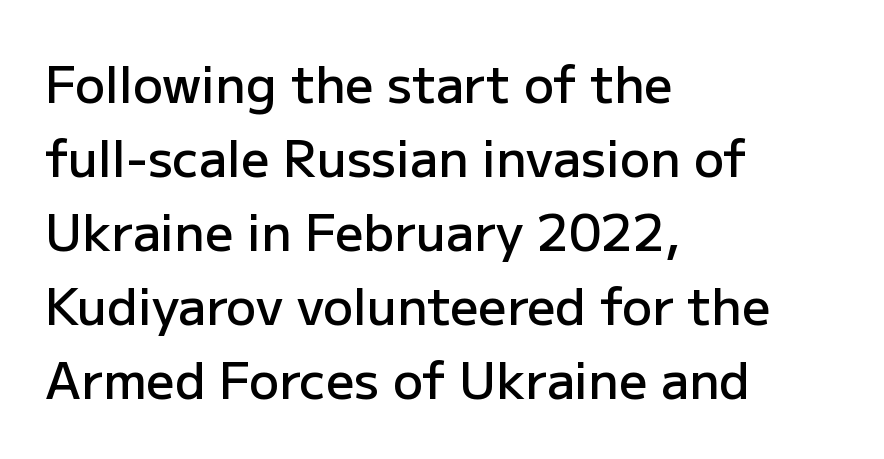
Are there feet on the stems? There aren't — it's a sans. Typographic density is moderately raised because the face is semibold. Is this a fixed-width face? No — the glyphs have proportional, varying widths. The passage is arranged the way most books set body copy — flush left. The gaps between neighbouring characters are ordinary and unremarkable. Do the letters lean? They stand straight.
